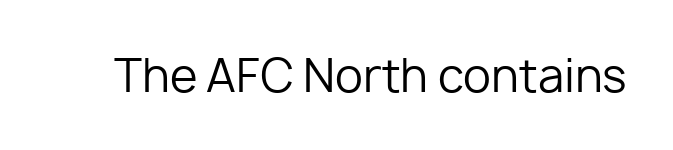
Look at the tracking — it's just the regular setting, nothing added. To sum up the face: it is a sans, with no serifs. Varying glyph widths throughout — classic text-font behaviour. Weight class: somewhere from thin through regular. Lines of text with bare space underneath.
